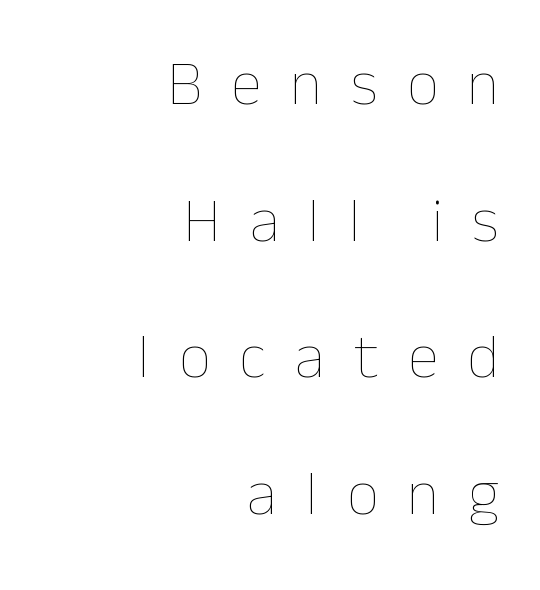
{"italic": "no", "bold": "no", "weight": "thin", "width": "normal", "stroke_contrast": "low", "x_height": "medium", "monospaced": "no", "underline": "no", "align": "right", "line_spacing": "loose", "line_spacing_ratio": 2.17, "letter_spacing": "wide", "letter_spacing_em": 0.46, "glyph_px": 63}
